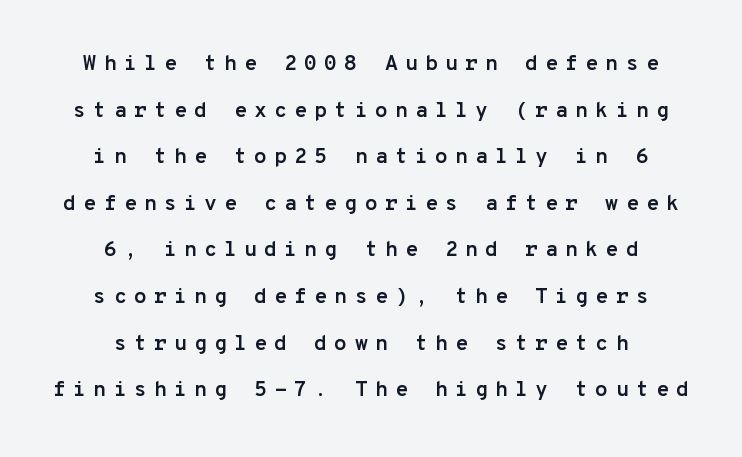
Does the copy run flush right? No — it is centered line by line. Plenty of ink on the page — the face is bold. This is roman type, the default non-slanted kind. No word sits above an underline.
